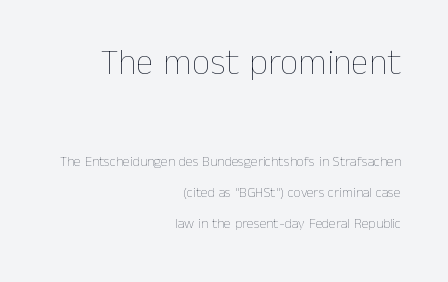
The image shows 36 px thin type, upright; set right-aligned, loose line spacing (2.2x), normal letter spacing, not underlined; the first (top) block is 2.57x larger; low stroke contrast and a medium x-height.
